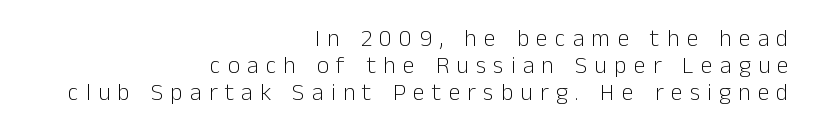
Characters remain perfectly vertical along every line. The line texture is sparse and dotted thanks to wide tracking. The vertical gap from one line to the next is small. The ragged edge is on the left, which tells us the setting is flush right.
